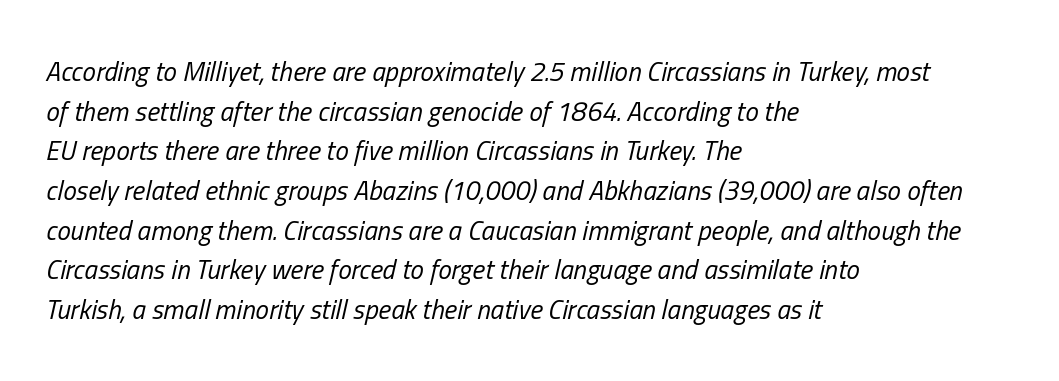
{"italic": "yes", "lean": "right", "slant_degrees": 13, "bold": "no", "underline": "no", "align": "left", "line_spacing": "normal", "line_spacing_ratio": 1.47, "letter_spacing": "normal", "letter_spacing_em": 0.0, "glyph_px": 27}
